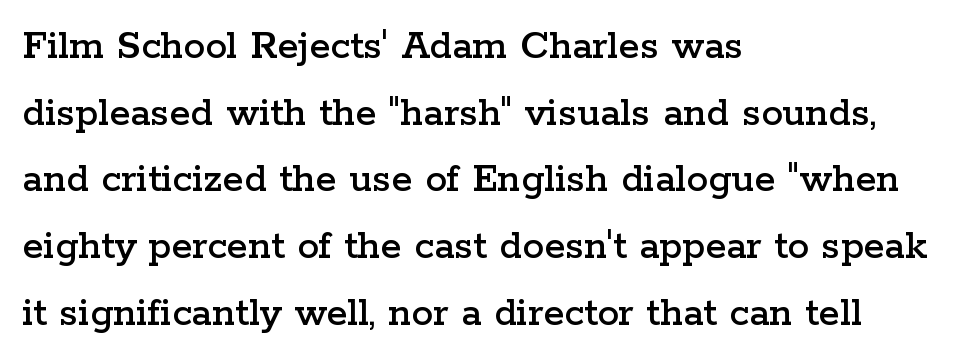
The image shows 43 px wide serif type, upright; set left-aligned, normal line spacing (1.55x), normal letter spacing, not underlined; low stroke contrast and a medium x-height.
